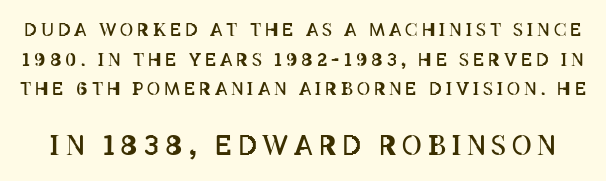
The image shows 27 px text type, upright; set normal line spacing (1.64x), unusually wide letter spacing (+0.22 em), not underlined; the second (bottom) block is 1.5x larger.
